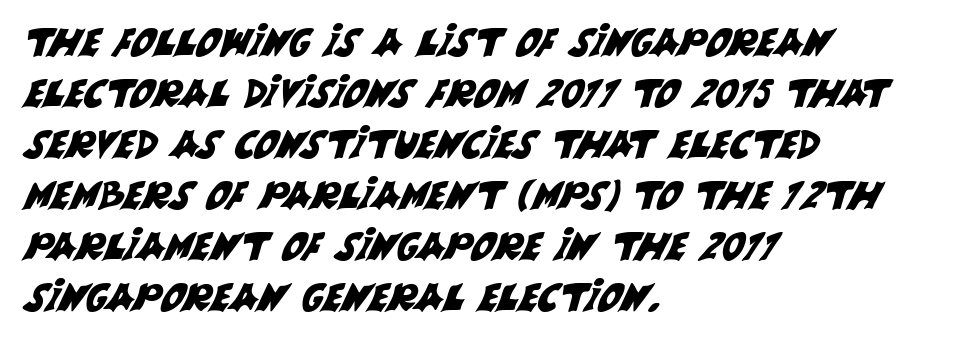
Q: Is the typeface a serif or a sans-serif typeface? A: Sans-serif.
Q: Is the text underlined? A: No.
Q: How is the paragraph aligned? A: Left-aligned.
Q: Is the spacing between letters normal or unusually wide? A: Normal.
Q: Is the spacing between lines tight, normal or loose? A: Normal.
Q: Width (condensed, normal, or wide)? A: Normal.
Q: Stroke contrast? A: Medium.
Q: x-height? A: Large.
Q: Monospaced? A: No.
